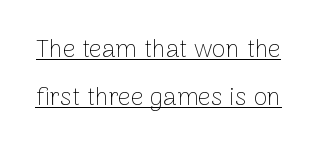
Words appear dense and cohesive because spacing is normal. This rendering features underlined lettering. Tall strokes in this sample are plumb rather than angled. Is this a heavy cut? Hardly; it is regular or lighter.
